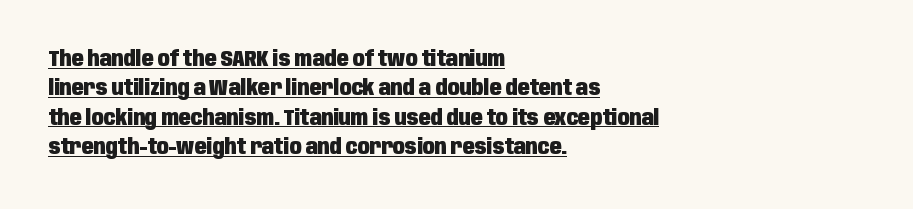
Which margin do the lines hug? The left one — the right edge is uneven. In terms of leading, this rendering sits right in the middle. No italicization has been applied; the sample stays upright. How heavy is the stroke? Heavy — this is a bold. Compared with undecorated copy, this sample adds a rule below the words.
